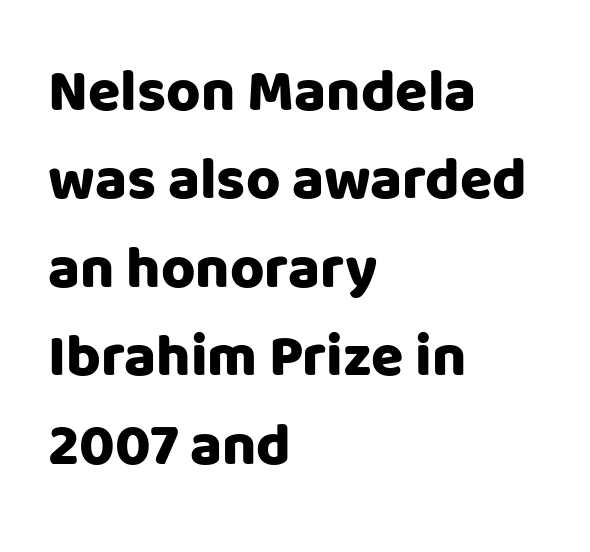
The image shows 59 px sans-serif type, upright; set left-aligned, normal line spacing (1.5x), normal letter spacing, not underlined; low stroke contrast and a large x-height.
